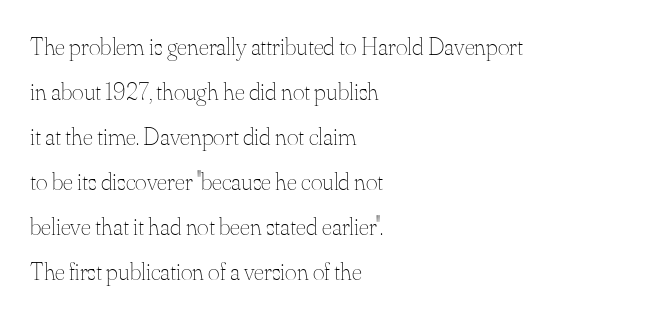
Nobody touched the tracking dial on this one. The type sits square on the baseline with zero lean. Decoration check: the copy has no underline. All the whitespace from short lines collects on the right. No letter is thick-stroked: the sample isn't bold.
